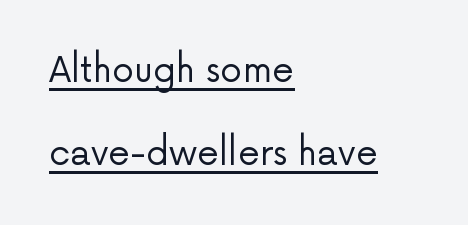
The image shows 35 px regular-weight sans-serif type, upright; set left-aligned, loose line spacing (2.36x), normal letter spacing, underlined; low stroke contrast and a medium x-height.
